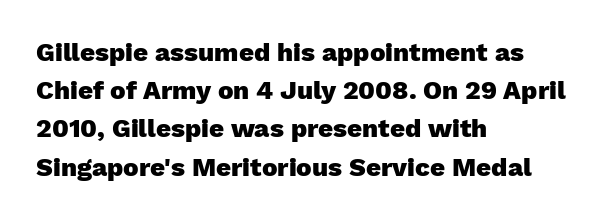
{"italic": "no", "bold": "yes", "underline": "no", "align": "left", "line_spacing": "normal", "line_spacing_ratio": 1.47, "letter_spacing": "normal", "letter_spacing_em": 0.0, "glyph_px": 26}
